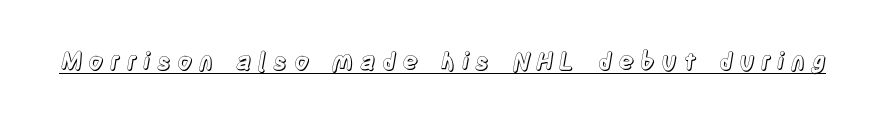
The image shows 24 px text type; set unusually wide letter spacing (+0.25 em), underlined.
